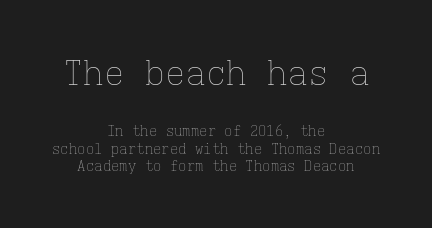
{"italic": "no", "bold": "no", "weight": "thin", "width": "normal", "stroke_contrast": "low", "x_height": "medium", "monospaced": "yes", "underline": "no", "align": "center", "line_spacing": "normal", "line_spacing_ratio": 1.26, "letter_spacing": "normal", "letter_spacing_em": 0.0, "larger_block": "first", "size_ratio": 2.43, "glyph_px": 34}
